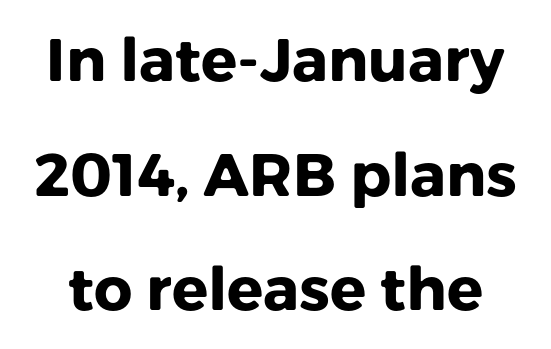
The image shows 60 px heavy sans-serif type, upright; set loose line spacing (1.91x), normal letter spacing, not underlined; low stroke contrast and a medium x-height.
